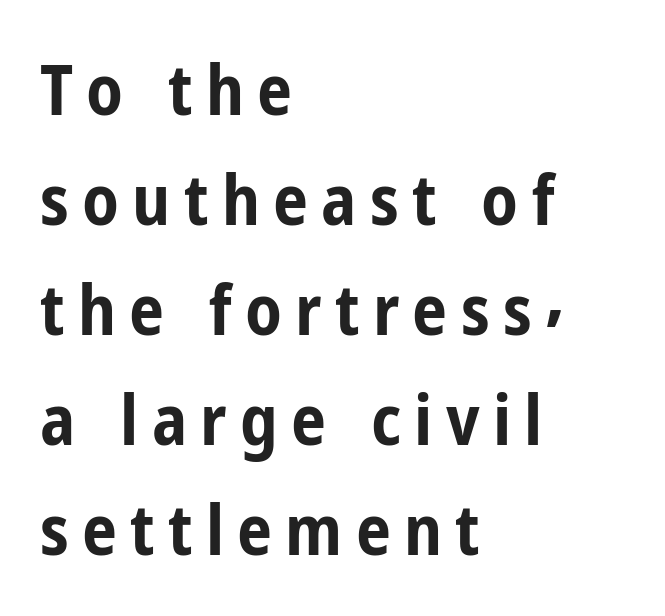
Q: Is the text bold? A: Yes.
Q: Is the text italic (slanted)? A: No, it is upright.
Q: Is the typeface a serif or a sans-serif typeface? A: Sans-serif.
Q: Is the text underlined? A: No.
Q: How is the paragraph aligned? A: Left-aligned.
Q: Is the spacing between lines tight, normal or loose? A: Normal.
Q: Width (condensed, normal, or wide)? A: Condensed.
Q: Stroke contrast? A: Low.
Q: x-height? A: Medium.
Q: Monospaced? A: No.
